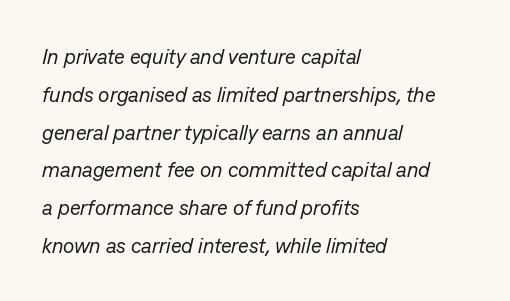
Q: Is the text bold? A: No.
Q: Is the text italic (slanted)? A: Yes, it leans right by about 13 degrees.
Q: Is the text underlined? A: No.
Q: How is the paragraph aligned? A: Left-aligned.
Q: Is the spacing between letters normal or unusually wide? A: Normal.
